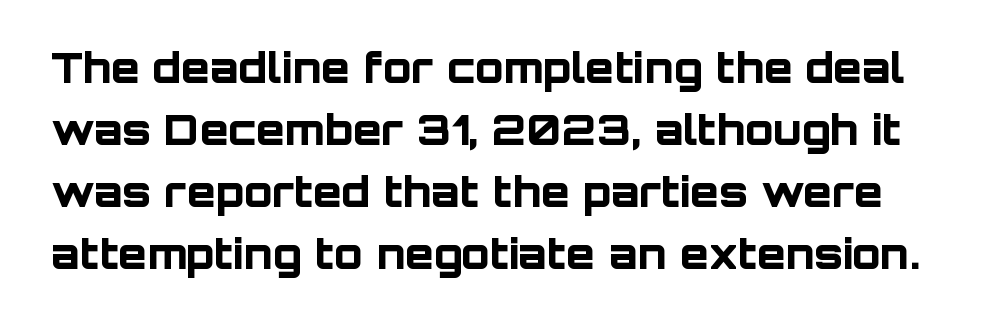
{"serif": "no", "italic": "no", "bold": "yes", "weight": "bold", "width": "normal", "stroke_contrast": "low", "x_height": "large", "monospaced": "no", "underline": "no", "line_spacing": "normal", "line_spacing_ratio": 1.48, "letter_spacing": "normal", "letter_spacing_em": 0.0, "glyph_px": 42}
